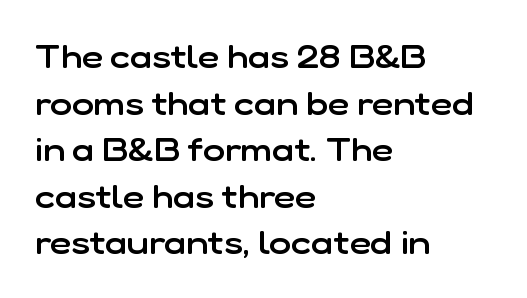
Q: Is the text bold? A: Semi-bold.
Q: Is the text italic (slanted)? A: No, it is upright.
Q: Is the typeface a serif or a sans-serif typeface? A: Sans-serif.
Q: Is the text underlined? A: No.
Q: How is the paragraph aligned? A: Left-aligned.
Q: Is the spacing between letters normal or unusually wide? A: Normal.
Q: Is the spacing between lines tight, normal or loose? A: Normal.
Q: Width (condensed, normal, or wide)? A: Normal.
Q: Stroke contrast? A: Low.
Q: x-height? A: Medium.
Q: Monospaced? A: No.
